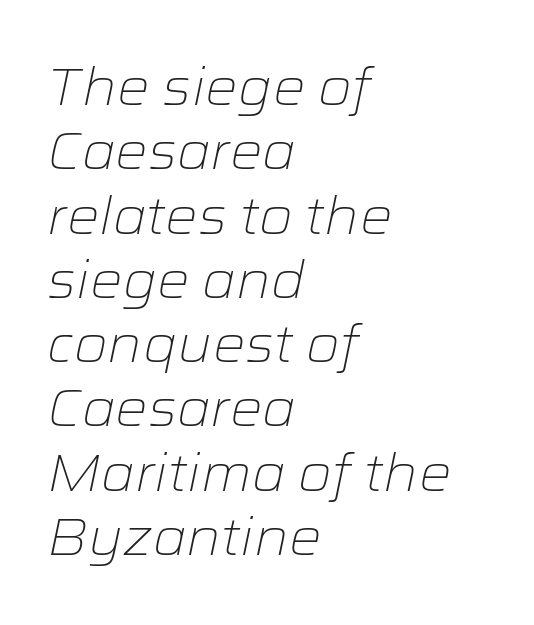
The letters sit at their default tracking, neither squeezed nor spread. The string is rendered with underlining switched off. If you measured baseline to baseline, you'd find a middling distance. Note the varied advance widths — an 'i' is clearly narrower than an 'm'. Caption: face not bold, strokes unweighted. Italic: yes, the glyphs are oblique.
